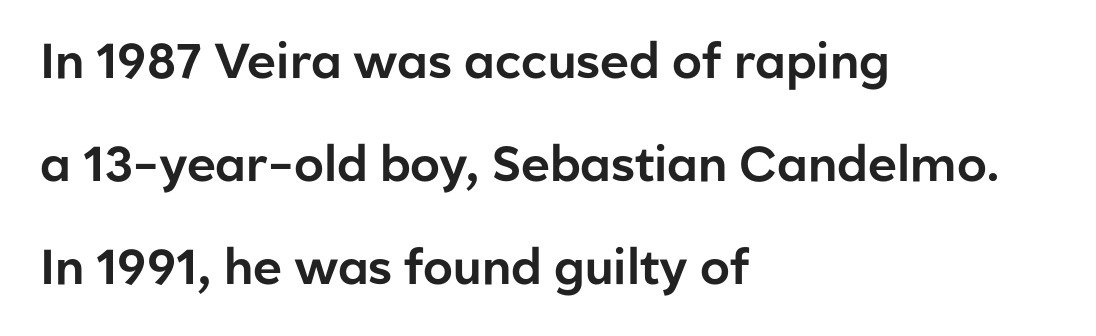
The rendering uses natural spacing where letterforms have individual widths. Short note: letters normally spaced. The typesetter chose a ragged-right arrangement here. The letters carry no serifs — their stems end cleanly without finishing strokes. Summary of vertical rhythm: relaxed, with wide interline spacing.
